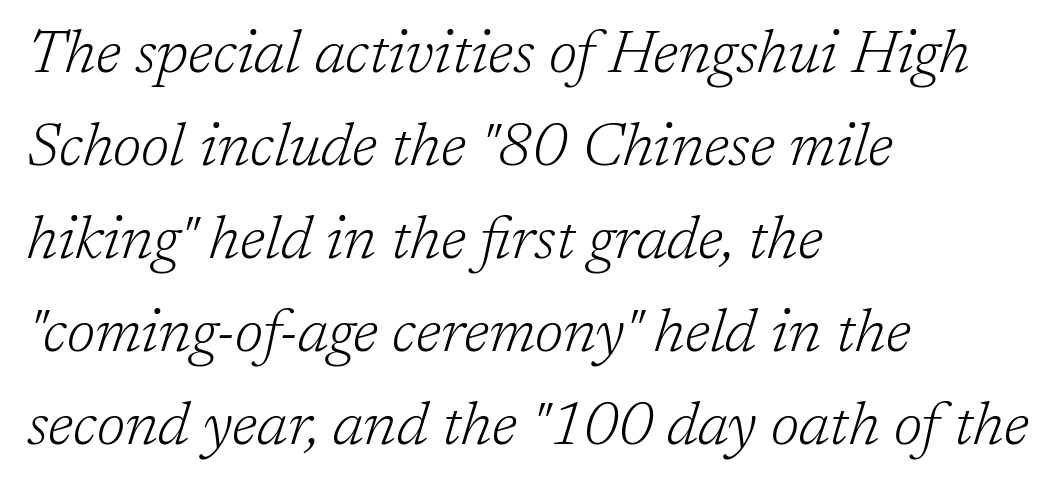
Q: Is the text bold? A: No.
Q: Is the text italic (slanted)? A: Yes, it leans right by about 17 degrees.
Q: Is the typeface a serif or a sans-serif typeface? A: Serif.
Q: Is the text underlined? A: No.
Q: How is the paragraph aligned? A: Left-aligned.
Q: Is the spacing between letters normal or unusually wide? A: Normal.
Q: Is the spacing between lines tight, normal or loose? A: Normal.
Q: Width (condensed, normal, or wide)? A: Normal.
Q: Stroke contrast? A: Low.
Q: x-height? A: Medium.
Q: Monospaced? A: No.
